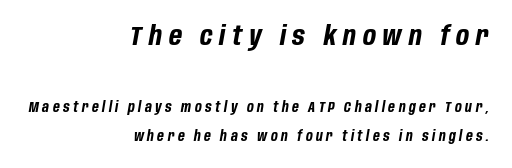
The image shows 27 px bold type, italic (leaning right); set right-aligned, loose line spacing (2.05x), unusually wide letter spacing (+0.25 em), not underlined; the first (top) block is 1.93x larger.
